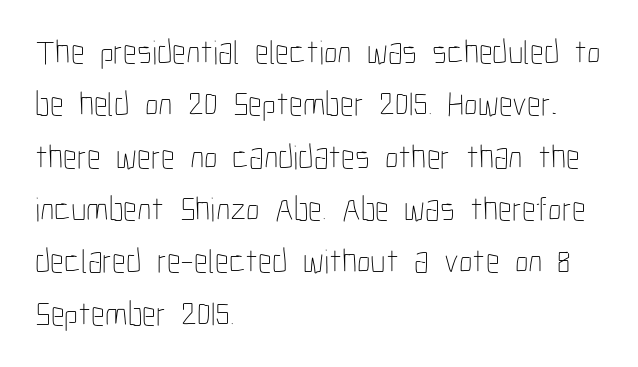
{"italic": "no", "bold": "no", "weight": "thin", "width": "condensed", "stroke_contrast": "low", "x_height": "medium", "monospaced": "no", "underline": "no", "align": "left", "line_spacing": "normal", "line_spacing_ratio": 1.54, "letter_spacing": "normal", "letter_spacing_em": 0.0, "glyph_px": 34}
